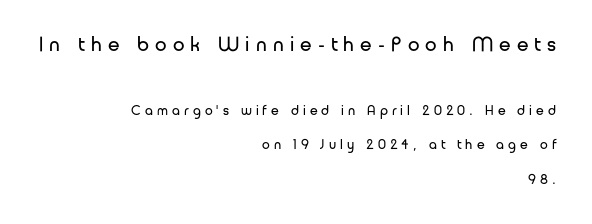
{"italic": "no", "bold": "no", "underline": "no", "align": "right", "line_spacing": "loose", "line_spacing_ratio": 2.47, "letter_spacing": "wide", "letter_spacing_em": 0.29, "larger_block": "first", "size_ratio": 1.5, "glyph_px": 21}
